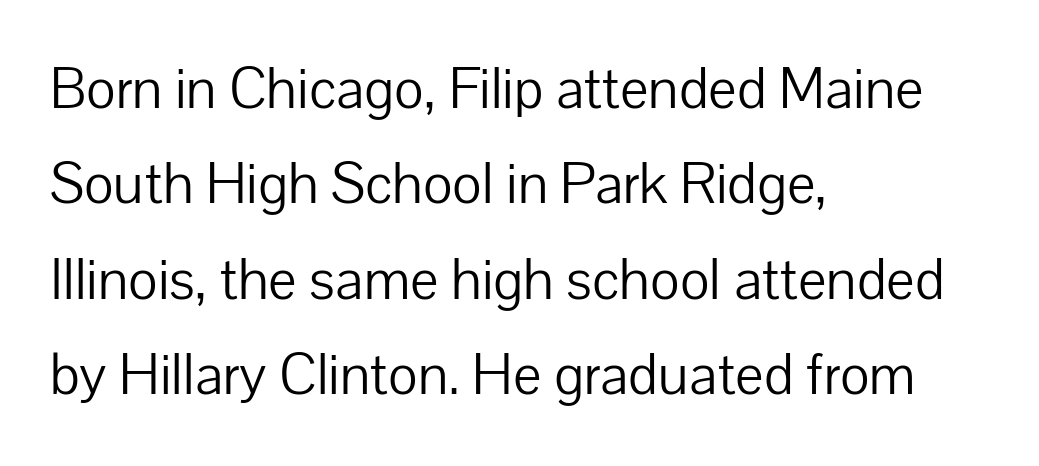
The foot of each line stays bare and open. You could not count columns in this text — the font is proportionally spaced. Reading down the column, the eye jumps a familiar distance to each next line. In terms of letterspacing, this is plain default setting. Unlike italic type, these characters show no tilt at all. In CSS terms this would be text-align: left.
